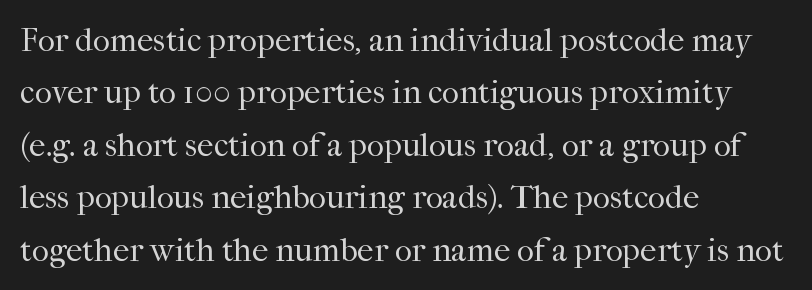
Q: Is the text bold? A: No.
Q: Is the text italic (slanted)? A: No, it is upright.
Q: Is the typeface a serif or a sans-serif typeface? A: Serif.
Q: Is the text underlined? A: No.
Q: How is the paragraph aligned? A: Left-aligned.
Q: Is the spacing between letters normal or unusually wide? A: Normal.
Q: Is the spacing between lines tight, normal or loose? A: Normal.
Q: Width (condensed, normal, or wide)? A: Normal.
Q: Stroke contrast? A: High.
Q: x-height? A: Medium.
Q: Monospaced? A: No.
